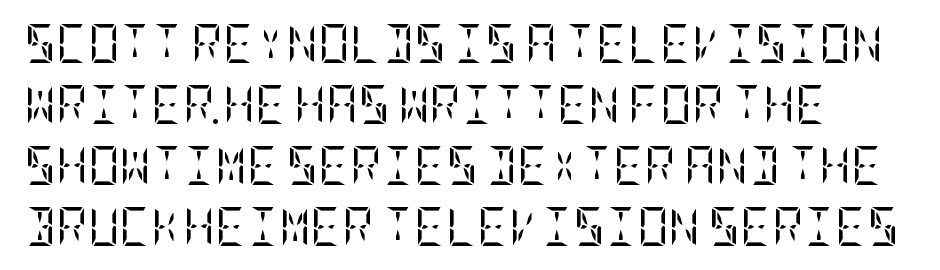
{"serif": "yes", "italic": "no", "bold": "no", "weight": "regular", "width": "condensed", "stroke_contrast": "low", "x_height": "large", "underline": "no", "line_spacing": "normal", "line_spacing_ratio": 1.56, "letter_spacing": "normal", "letter_spacing_em": 0.0, "glyph_px": 39}
